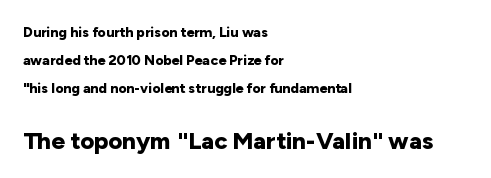
The image shows 24 px bold type, upright; set left-aligned, loose line spacing (1.99x), normal letter spacing, not underlined; the second (bottom) block is 1.71x larger.
